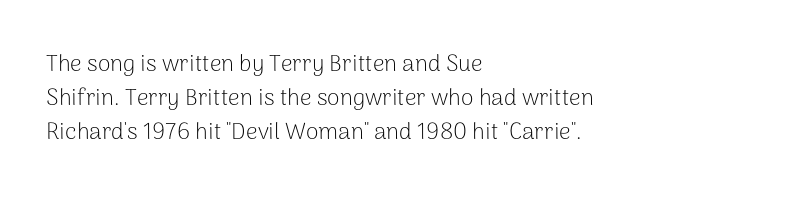
Q: Is the text bold? A: No.
Q: Is the text italic (slanted)? A: No, it is upright.
Q: Is the text underlined? A: No.
Q: How is the paragraph aligned? A: Left-aligned.
Q: Is the spacing between letters normal or unusually wide? A: Normal.
Q: Is the spacing between lines tight, normal or loose? A: Normal.
